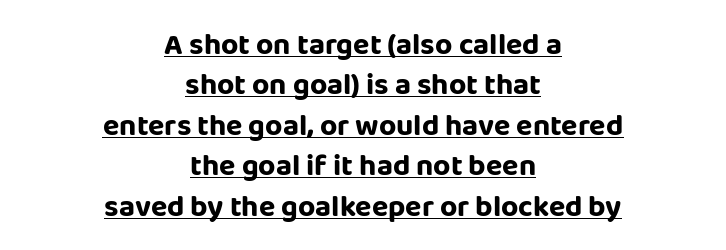
Q: Is the text bold? A: Yes.
Q: Is the text italic (slanted)? A: No, it is upright.
Q: Is the typeface a serif or a sans-serif typeface? A: Sans-serif.
Q: Is the text underlined? A: Yes.
Q: How is the paragraph aligned? A: Centered.
Q: Is the spacing between letters normal or unusually wide? A: Normal.
Q: Is the spacing between lines tight, normal or loose? A: Normal.
Q: Width (condensed, normal, or wide)? A: Normal.
Q: Stroke contrast? A: Low.
Q: x-height? A: Large.
Q: Monospaced? A: No.
